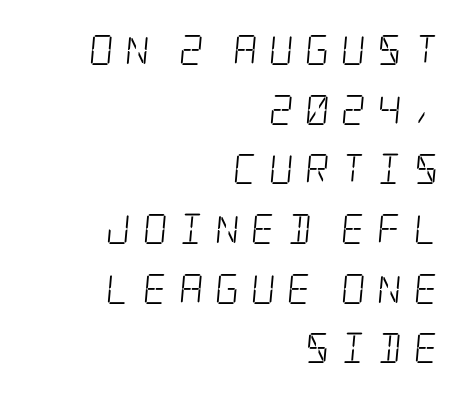
Q: Is the text bold? A: No.
Q: Is the typeface a serif or a sans-serif typeface? A: Serif.
Q: Is the text underlined? A: No.
Q: How is the paragraph aligned? A: Right-aligned.
Q: Is the spacing between letters normal or unusually wide? A: Unusually wide.
Q: Is the spacing between lines tight, normal or loose? A: Loose.
Q: Width (condensed, normal, or wide)? A: Condensed.
Q: Stroke contrast? A: Low.
Q: x-height? A: Large.
